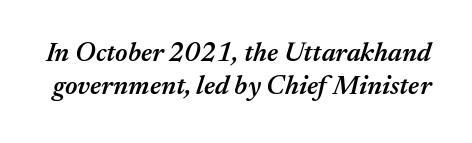
Descender tails drop into unmarked territory. Default kerning and tracking; the words read as compact shapes. Compared with ordinary roman type, these characters are visibly tilted. These lines carry some extra weight — a demibold, not a full bold.
